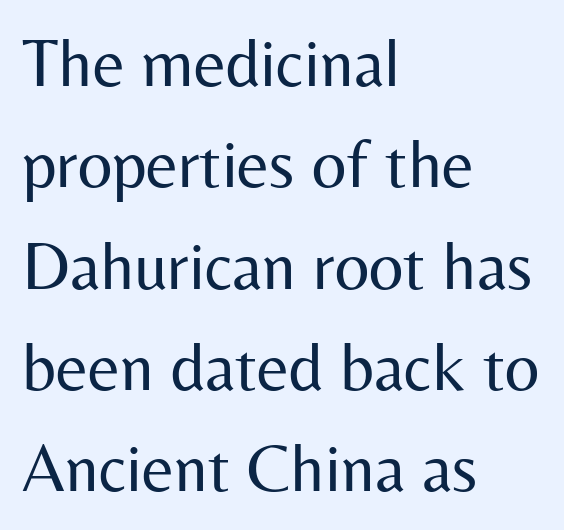
Reading down the block, your eye returns to a fixed left position each line. The letters advance in unequal steps, a hallmark of proportional type. Ascenders rise straight up at ninety degrees. Ink coverage per letter is moderate at most. Regular leading.
